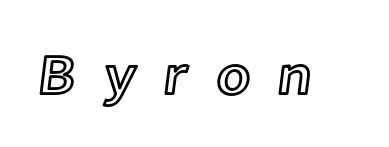
The image shows 57 px text type; set unusually wide letter spacing (+0.46 em), not underlined; a medium x-height.
